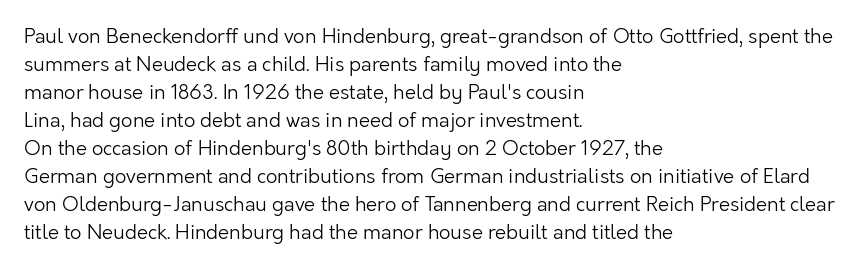
Q: Is the text bold? A: No.
Q: Is the text italic (slanted)? A: No, it is upright.
Q: Is the text underlined? A: No.
Q: How is the paragraph aligned? A: Left-aligned.
Q: Is the spacing between letters normal or unusually wide? A: Normal.
Q: Is the spacing between lines tight, normal or loose? A: Normal.
